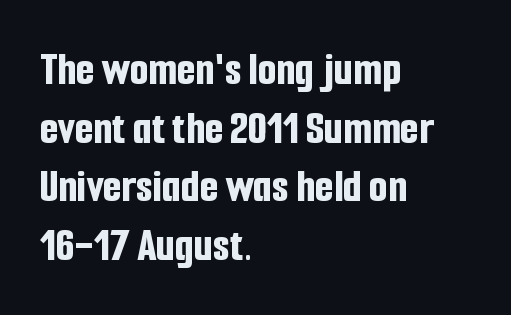
Q: Is the text bold? A: Yes.
Q: Is the text italic (slanted)? A: No, it is upright.
Q: Is the typeface a serif or a sans-serif typeface? A: Sans-serif.
Q: Is the text underlined? A: No.
Q: How is the paragraph aligned? A: Left-aligned.
Q: Is the spacing between letters normal or unusually wide? A: Normal.
Q: Width (condensed, normal, or wide)? A: Condensed.
Q: Stroke contrast? A: Low.
Q: x-height? A: Medium.
Q: Monospaced? A: No.
